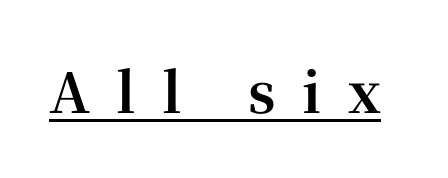
The image shows 55 px bold serif type, upright; set unusually wide letter spacing (+0.48 em), underlined; high stroke contrast and a medium x-height.
